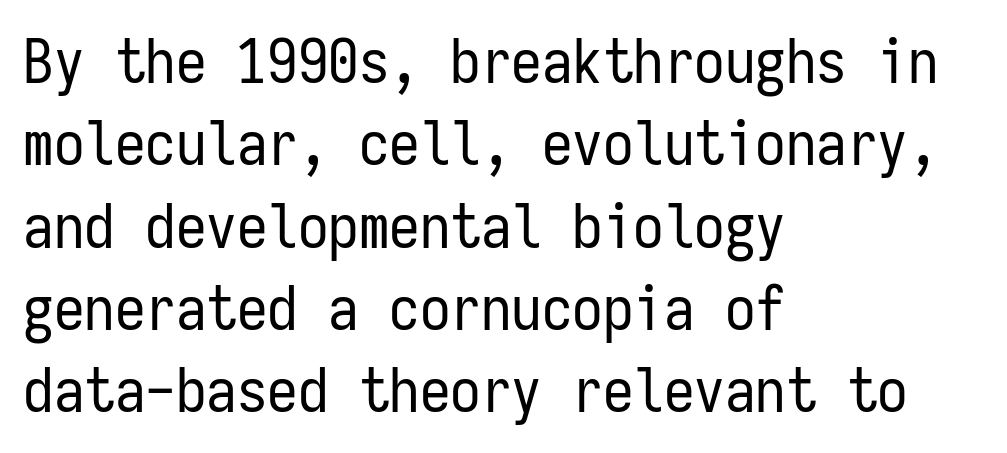
The image shows 61 px regular-weight, condensed sans-serif type, upright, monospaced; set left-aligned, normal line spacing (1.35x), normal letter spacing, not underlined; low stroke contrast and a medium x-height.
